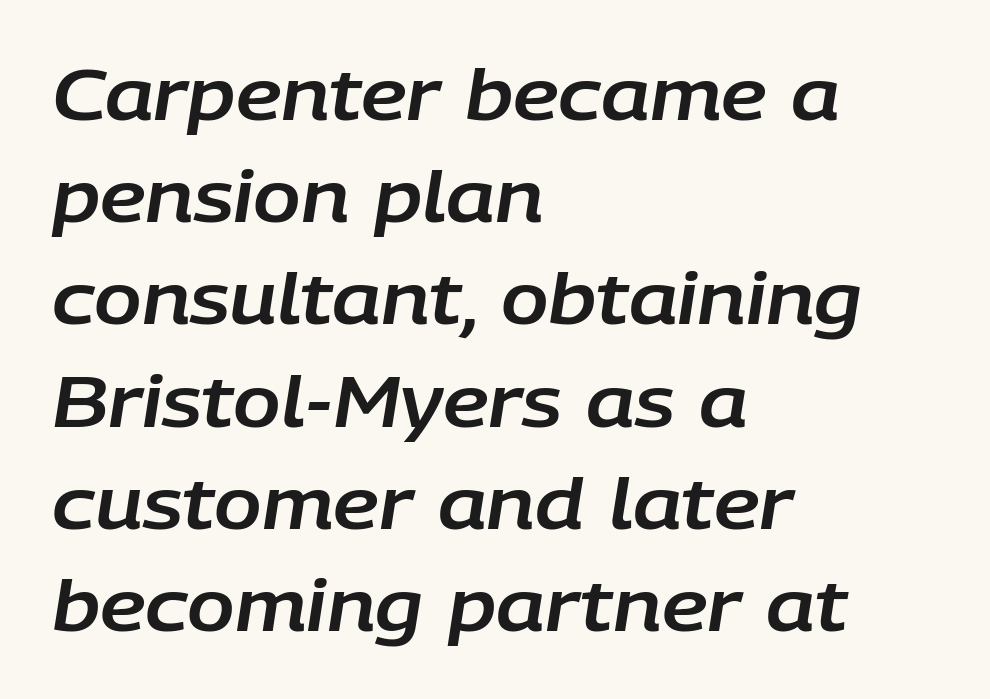
{"italic": "yes", "lean": "right", "slant_degrees": 9, "width": "normal", "stroke_contrast": "low", "x_height": "large", "monospaced": "no", "underline": "no", "align": "left", "line_spacing": "normal", "line_spacing_ratio": 1.46, "letter_spacing": "normal", "letter_spacing_em": 0.0, "glyph_px": 70}
